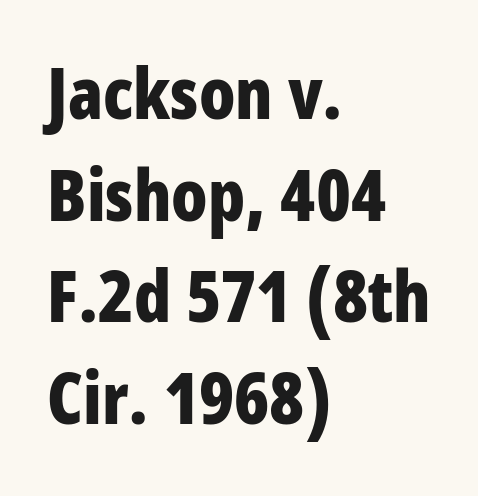
Default kerning and tracking; the words read as compact shapes. This is the regular roman posture of the typeface. Leading: standard. The characters look thick and weighty, a clear bold. Type without underlining. These lines are rendered in a variable-pitch font.
